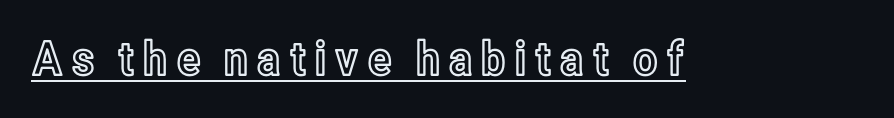
The glyphs are accompanied by a horizontal stroke just below them. The face used here is proportionally spaced, like ordinary book or web type. Every stem runs plumb, perpendicular to the baseline.
